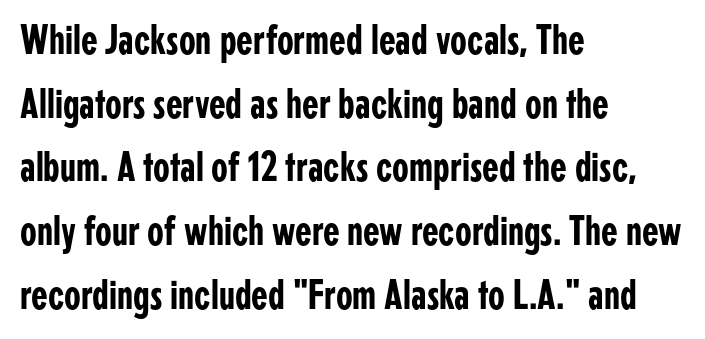
{"serif": "no", "italic": "no", "width": "condensed", "stroke_contrast": "low", "x_height": "medium", "monospaced": "no", "underline": "no", "align": "left", "line_spacing": "normal", "line_spacing_ratio": 1.48, "letter_spacing": "normal", "letter_spacing_em": 0.0, "glyph_px": 43}
